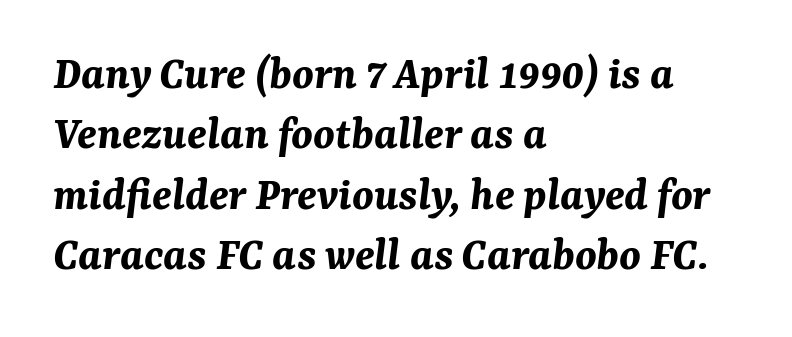
Q: Is the text bold? A: Yes.
Q: Is the text italic (slanted)? A: Yes, it leans right by about 7 degrees.
Q: Is the text underlined? A: No.
Q: How is the paragraph aligned? A: Left-aligned.
Q: Is the spacing between letters normal or unusually wide? A: Normal.
Q: Is the spacing between lines tight, normal or loose? A: Normal.
Q: Width (condensed, normal, or wide)? A: Normal.
Q: Stroke contrast? A: Medium.
Q: x-height? A: Medium.
Q: Monospaced? A: No.
